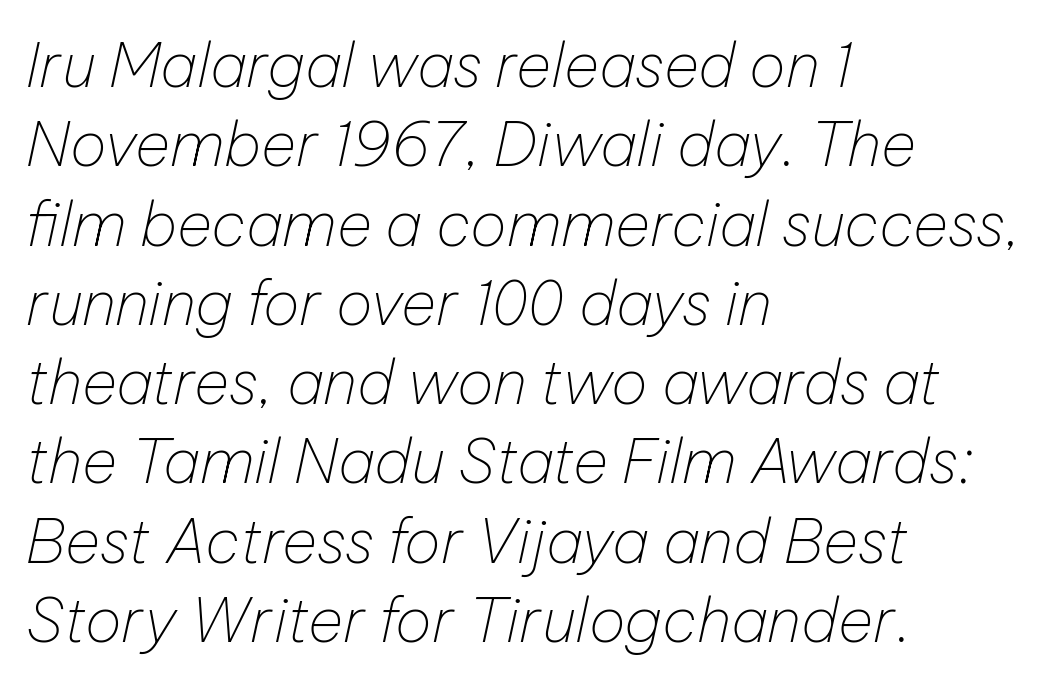
{"italic": "yes", "lean": "right", "slant_degrees": 12, "bold": "no", "weight": "thin", "width": "normal", "stroke_contrast": "low", "x_height": "medium", "monospaced": "no", "underline": "no", "align": "left", "line_spacing": "normal", "line_spacing_ratio": 1.3, "letter_spacing": "normal", "letter_spacing_em": 0.0, "glyph_px": 61}
